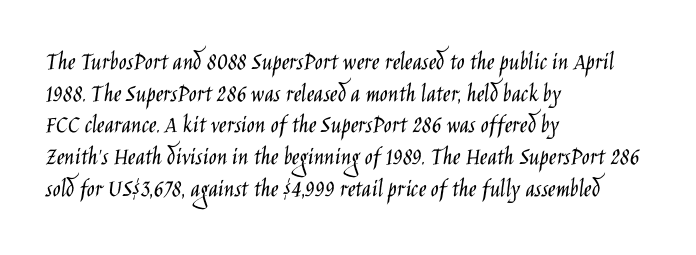
Q: Is the text bold? A: No.
Q: Is the text italic (slanted)? A: Yes.
Q: Is the text underlined? A: No.
Q: How is the paragraph aligned? A: Left-aligned.
Q: Is the spacing between letters normal or unusually wide? A: Normal.
